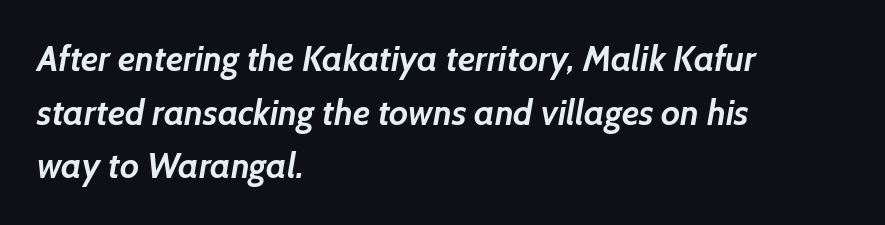
Reading down the block, your eye returns to a fixed left position each line. Nobody drew a line under any word here. Note: no serifs on the glyphs. Is this a fixed-width face? No — the glyphs have proportional, varying widths. The letters sit at their default tracking, neither squeezed nor spread.
